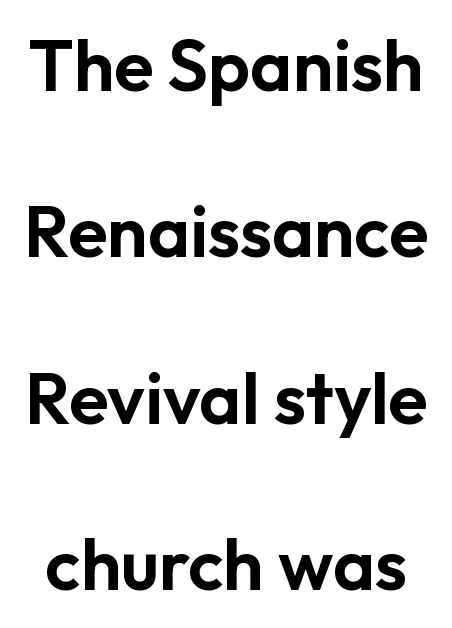
Q: Is the text italic (slanted)? A: No, it is upright.
Q: Is the typeface a serif or a sans-serif typeface? A: Sans-serif.
Q: Is the text underlined? A: No.
Q: Is the spacing between letters normal or unusually wide? A: Normal.
Q: Is the spacing between lines tight, normal or loose? A: Loose.
Q: Width (condensed, normal, or wide)? A: Normal.
Q: Stroke contrast? A: Low.
Q: x-height? A: Medium.
Q: Monospaced? A: No.
